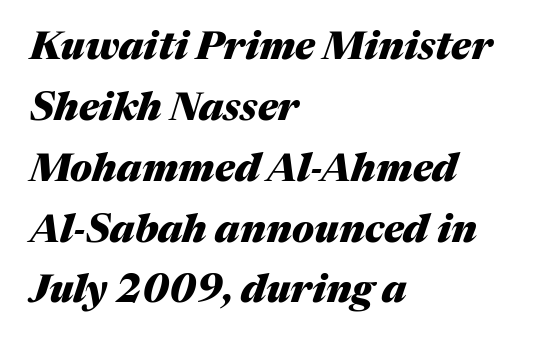
Q: Is the text bold? A: Yes.
Q: Is the text italic (slanted)? A: Yes, it leans right by about 17 degrees.
Q: Is the text underlined? A: No.
Q: How is the paragraph aligned? A: Left-aligned.
Q: Is the spacing between letters normal or unusually wide? A: Normal.
Q: Is the spacing between lines tight, normal or loose? A: Normal.
Q: Width (condensed, normal, or wide)? A: Normal.
Q: Stroke contrast? A: Medium.
Q: x-height? A: Medium.
Q: Monospaced? A: No.
